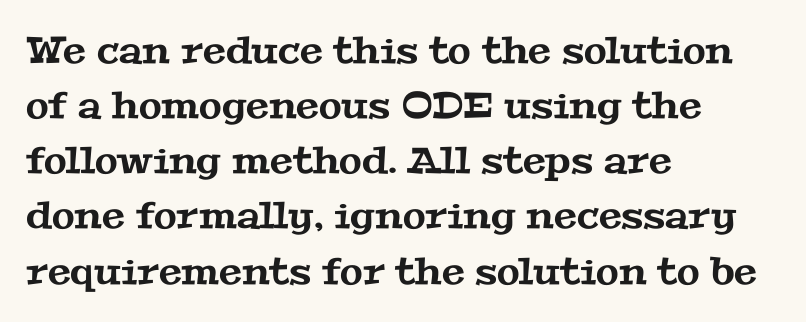
Rule under the text: the space is simply empty. The letters sit at their default tracking, neither squeezed nor spread. The passage shown is typed in a proportional face where columns would drift. What's the leading like? Ordinary, nothing unusual.
